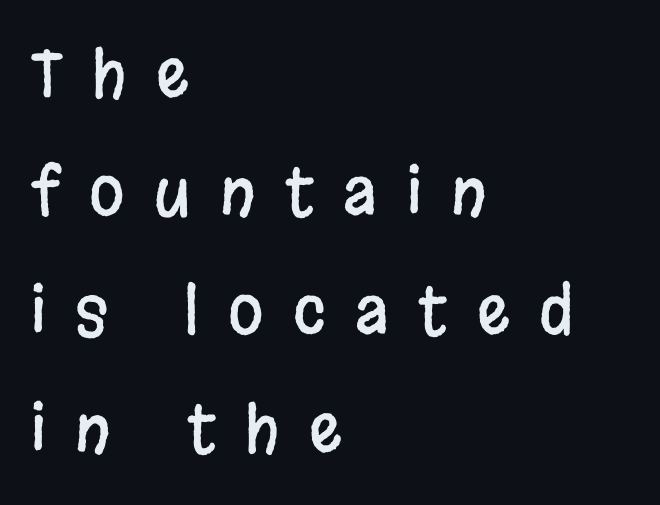
Character widths vary here, with narrow letters taking less room than wide ones. The passage is arranged the way most books set body copy — flush left. Quick note: underline off. In terms of letterform style, serifs are entirely absent.
